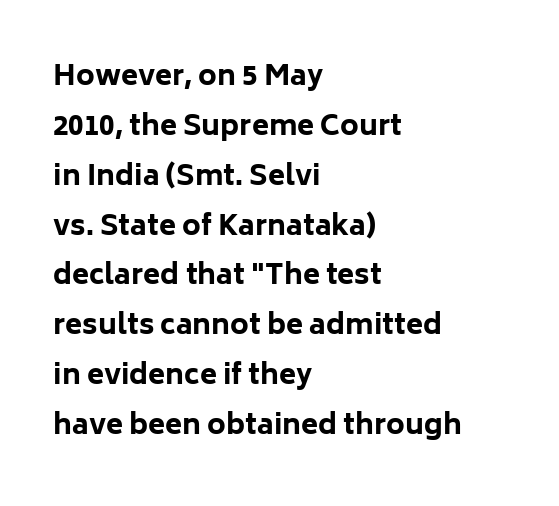
Q: Is the text bold? A: Yes.
Q: Is the text italic (slanted)? A: No, it is upright.
Q: Is the typeface a serif or a sans-serif typeface? A: Sans-serif.
Q: Is the text underlined? A: No.
Q: How is the paragraph aligned? A: Left-aligned.
Q: Is the spacing between letters normal or unusually wide? A: Normal.
Q: Width (condensed, normal, or wide)? A: Normal.
Q: Stroke contrast? A: Low.
Q: x-height? A: Medium.
Q: Monospaced? A: No.
